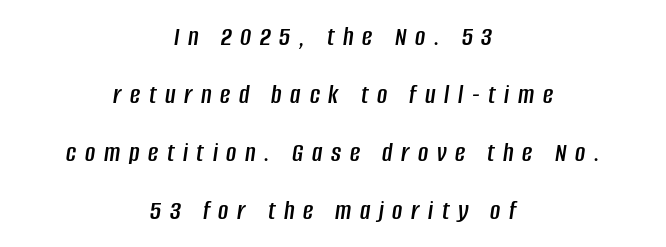
This sample trades compactness for vertical openness between lines. The words here are not underlined. Spacing between characters has been opened up far beyond the box default. These lines are rendered in a variable-pitch font. Where is the straight margin? There isn't one; the lines are centered.
